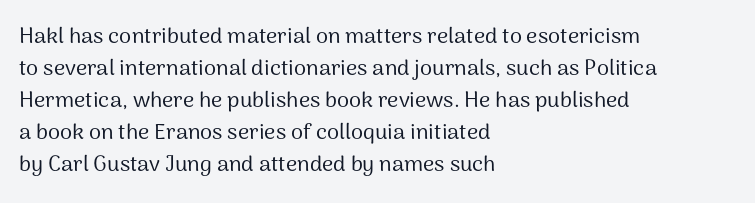
The image shows 22 px text type, upright; set left-aligned, normal line spacing (1.45x), normal letter spacing, not underlined.
